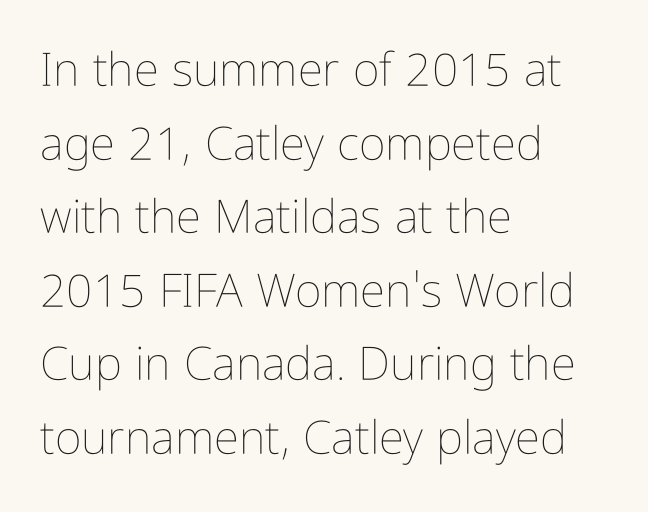
Q: Is the text bold? A: No.
Q: Is the text italic (slanted)? A: No, it is upright.
Q: Is the text underlined? A: No.
Q: How is the paragraph aligned? A: Left-aligned.
Q: Is the spacing between letters normal or unusually wide? A: Normal.
Q: Is the spacing between lines tight, normal or loose? A: Normal.
Q: Width (condensed, normal, or wide)? A: Condensed.
Q: Stroke contrast? A: Low.
Q: x-height? A: Medium.
Q: Monospaced? A: No.
